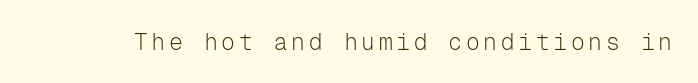
{"italic": "no", "bold": "no", "underline": "no", "glyph_px": 23}
